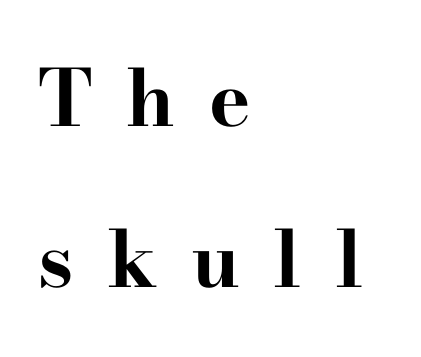
Q: Is the text bold? A: Yes.
Q: Is the text italic (slanted)? A: No, it is upright.
Q: Is the typeface a serif or a sans-serif typeface? A: Serif.
Q: Is the text underlined? A: No.
Q: How is the paragraph aligned? A: Left-aligned.
Q: Is the spacing between letters normal or unusually wide? A: Unusually wide.
Q: Is the spacing between lines tight, normal or loose? A: Loose.
Q: Width (condensed, normal, or wide)? A: Wide.
Q: Stroke contrast? A: High.
Q: x-height? A: Small.
Q: Monospaced? A: No.
